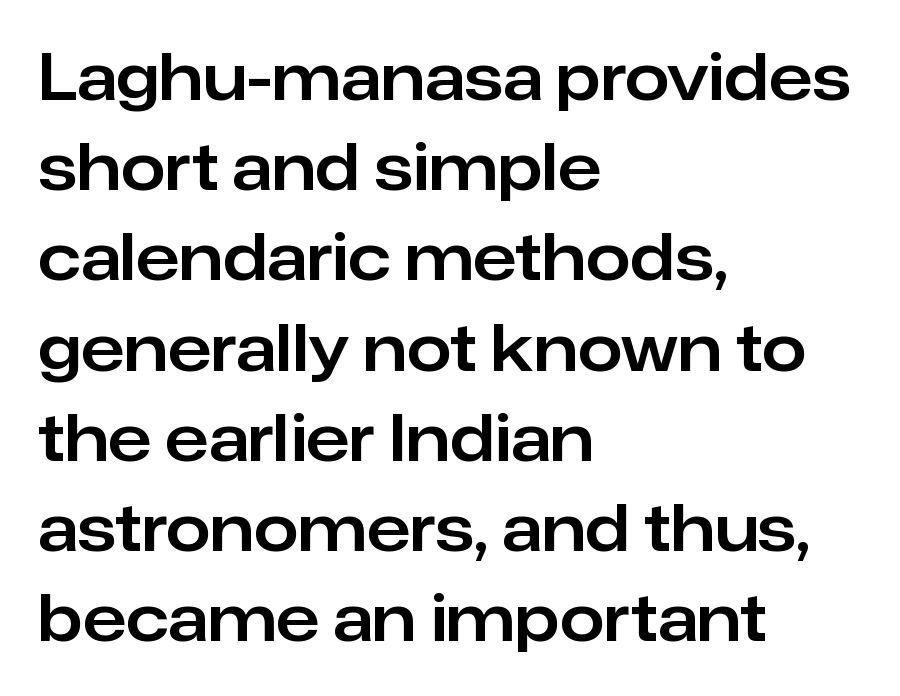
Q: Is the text italic (slanted)? A: No, it is upright.
Q: Is the typeface a serif or a sans-serif typeface? A: Sans-serif.
Q: Is the text underlined? A: No.
Q: How is the paragraph aligned? A: Left-aligned.
Q: Is the spacing between letters normal or unusually wide? A: Normal.
Q: Is the spacing between lines tight, normal or loose? A: Normal.
Q: Width (condensed, normal, or wide)? A: Normal.
Q: Stroke contrast? A: Low.
Q: x-height? A: Medium.
Q: Monospaced? A: No.
